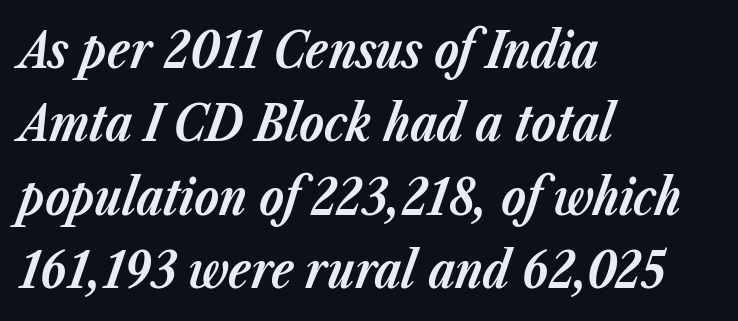
The letters advance in unequal steps, a hallmark of proportional type. Layout note: lines flush left. Here the glyphs are tracked normally, forming tight word shapes. The area under the type is left untouched. These words are printed bold, with thick strokes throughout. Compared with ordinary roman type, these characters are visibly tilted.
